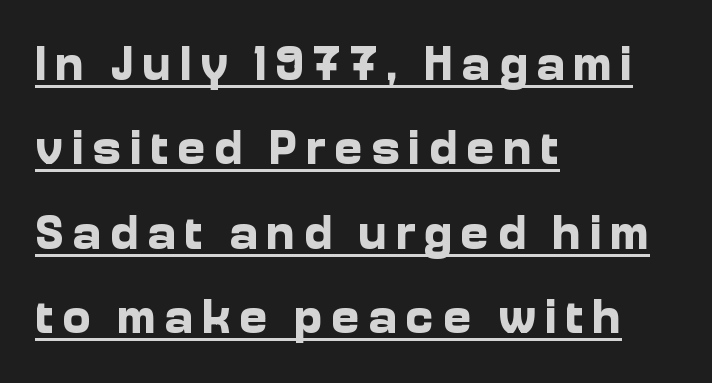
{"serif": "no", "italic": "no", "bold": "yes", "weight": "bold", "width": "normal", "stroke_contrast": "low", "x_height": "medium", "monospaced": "no", "underline": "yes", "align": "left", "line_spacing_ratio": 1.72, "glyph_px": 49}
